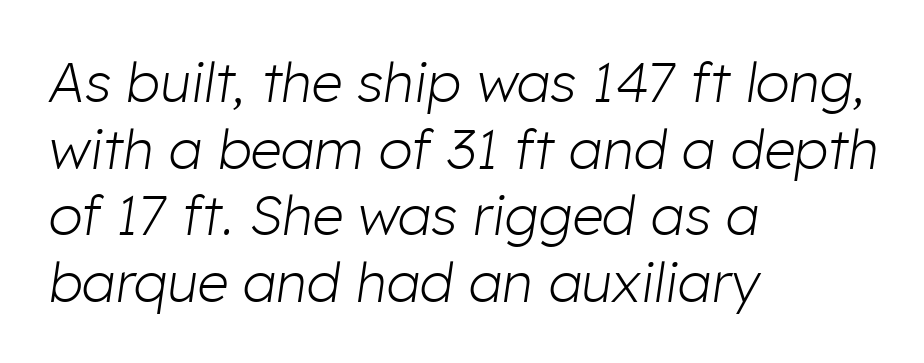
{"italic": "yes", "lean": "right", "slant_degrees": 8, "bold": "no", "weight": "light", "width": "normal", "stroke_contrast": "low", "x_height": "medium", "monospaced": "no", "underline": "no", "align": "left", "line_spacing_ratio": 1.21, "letter_spacing": "normal", "letter_spacing_em": 0.0, "glyph_px": 55}
